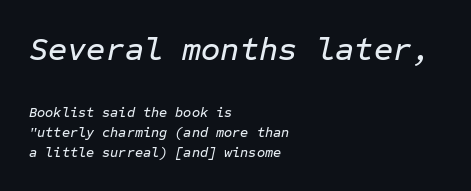
Q: Is the text italic (slanted)? A: Yes, it leans right by about 12 degrees.
Q: Is the text underlined? A: No.
Q: How is the paragraph aligned? A: Left-aligned.
Q: Is the spacing between letters normal or unusually wide? A: Normal.
Q: Is the spacing between lines tight, normal or loose? A: Normal.
Q: Which block of text is set in a larger size, the first (top) or the second (bottom)? A: The first (top) one.
Q: Width (condensed, normal, or wide)? A: Normal.
Q: Stroke contrast? A: Low.
Q: x-height? A: Medium.
Q: Monospaced? A: Yes.
